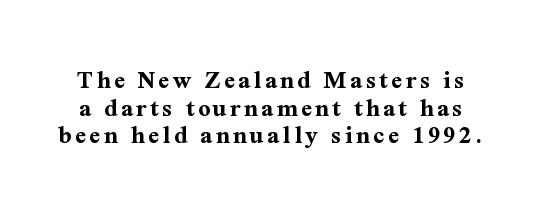
Q: Is the text bold? A: Yes.
Q: Is the text italic (slanted)? A: No, it is upright.
Q: Is the text underlined? A: No.
Q: Is the spacing between lines tight, normal or loose? A: Tight.
